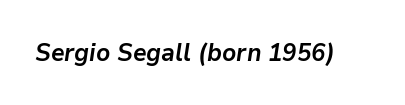
Q: Is the text bold? A: Yes.
Q: Is the text italic (slanted)? A: Yes, it leans right by about 9 degrees.
Q: Is the text underlined? A: No.
Q: Is the spacing between letters normal or unusually wide? A: Normal.
